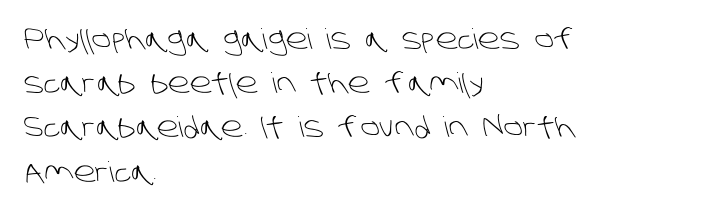
The ragged edge is on the right, which tells us the setting is flush left. Classification — sans serif. Glance below the letters and you will spot only blank space. Here the designer chose a conventional face with non-uniform glyph widths. This sample keeps an unexceptional amount of space between lines.
